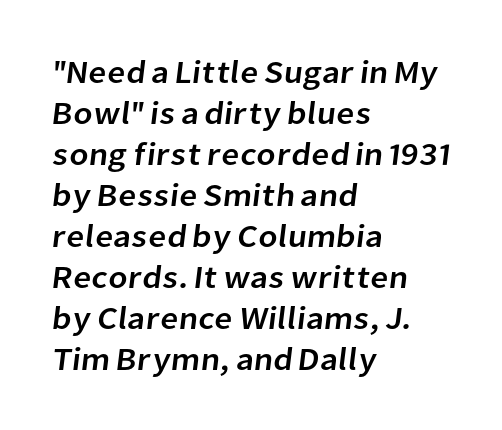
The image shows 32 px sans-serif type; set left-aligned, normal line spacing (1.28x), normal letter spacing, not underlined; low stroke contrast and a medium x-height.
